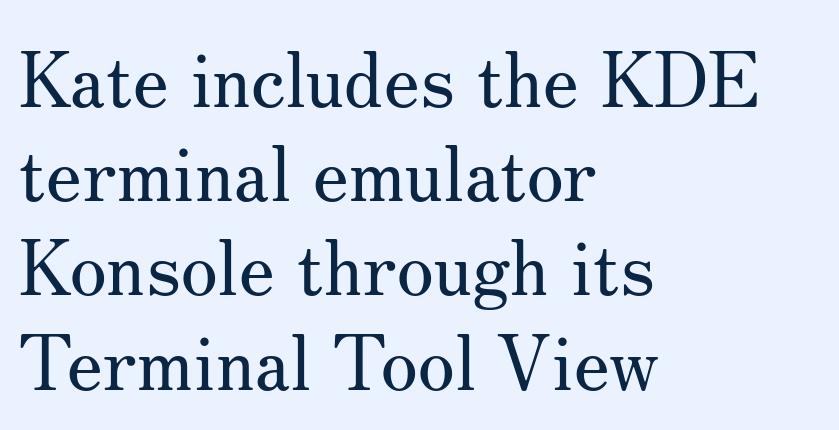
Spacing verdict: proportional, widths tailored to each character. Where is the straight margin? On the left. Honestly, the letter spacing is just normal — you wouldn't notice it. Has an underline been added? It has not.
